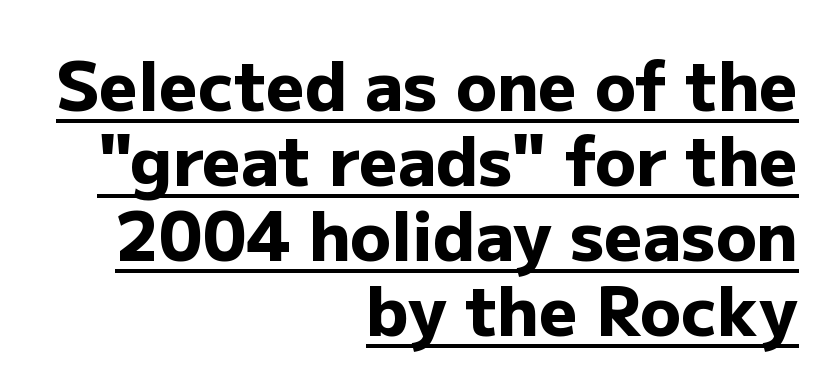
Q: Is the text bold? A: Yes.
Q: Is the text italic (slanted)? A: No, it is upright.
Q: Is the typeface a serif or a sans-serif typeface? A: Sans-serif.
Q: Is the text underlined? A: Yes.
Q: How is the paragraph aligned? A: Right-aligned.
Q: Is the spacing between letters normal or unusually wide? A: Normal.
Q: Is the spacing between lines tight, normal or loose? A: Tight.
Q: Width (condensed, normal, or wide)? A: Normal.
Q: Stroke contrast? A: Low.
Q: x-height? A: Medium.
Q: Monospaced? A: No.
